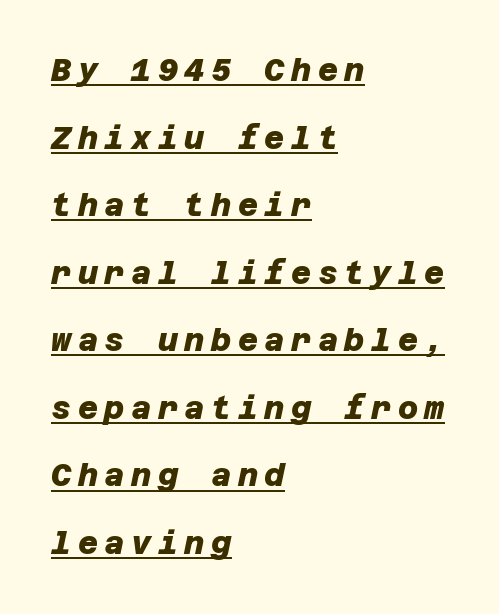
{"serif": "no", "bold": "yes", "weight": "heavy", "width": "normal", "stroke_contrast": "low", "x_height": "large", "underline": "yes", "align": "left", "line_spacing": "loose", "line_spacing_ratio": 2.18, "letter_spacing": "wide", "letter_spacing_em": 0.21, "glyph_px": 31}
